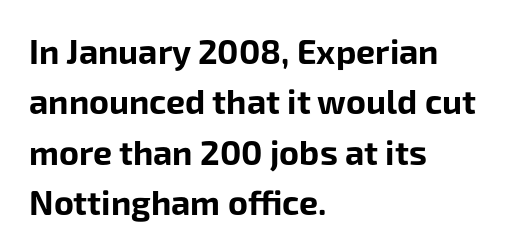
Q: Is the text bold? A: Yes.
Q: Is the text italic (slanted)? A: No, it is upright.
Q: Is the typeface a serif or a sans-serif typeface? A: Sans-serif.
Q: Is the text underlined? A: No.
Q: How is the paragraph aligned? A: Left-aligned.
Q: Is the spacing between letters normal or unusually wide? A: Normal.
Q: Is the spacing between lines tight, normal or loose? A: Normal.
Q: Width (condensed, normal, or wide)? A: Normal.
Q: Stroke contrast? A: Low.
Q: x-height? A: Medium.
Q: Monospaced? A: No.
